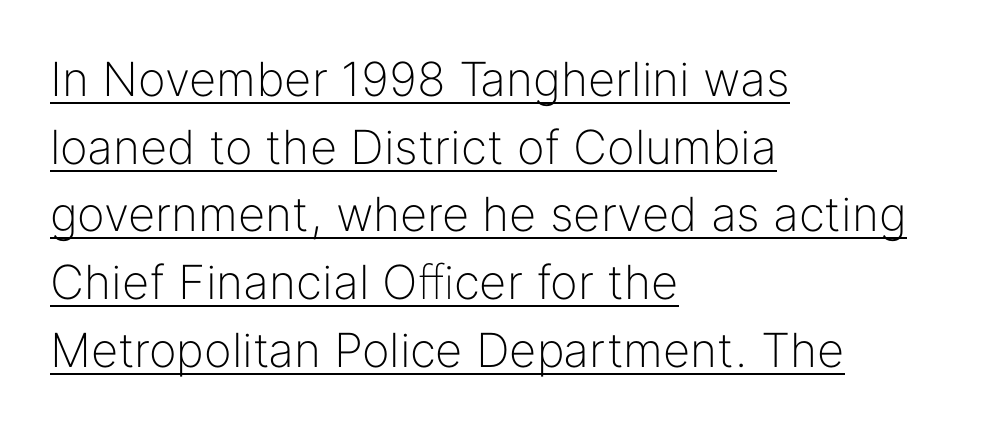
Q: Is the text bold? A: No.
Q: Is the text italic (slanted)? A: No, it is upright.
Q: Is the typeface a serif or a sans-serif typeface? A: Sans-serif.
Q: Is the text underlined? A: Yes.
Q: How is the paragraph aligned? A: Left-aligned.
Q: Is the spacing between letters normal or unusually wide? A: Normal.
Q: Is the spacing between lines tight, normal or loose? A: Normal.
Q: Width (condensed, normal, or wide)? A: Normal.
Q: Stroke contrast? A: Low.
Q: x-height? A: Medium.
Q: Monospaced? A: No.
